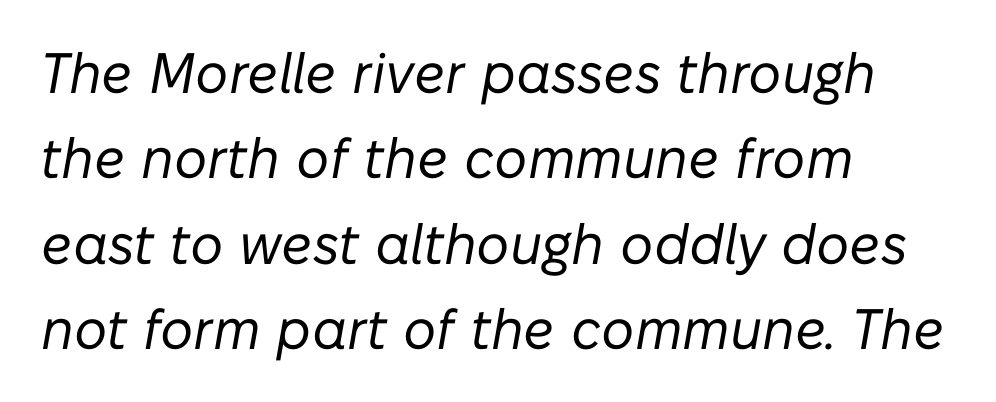
The font's italic variant was chosen for this text. Leading: standard. This sample uses plain, unmodified letter spacing. Only glyphs here, with clear space below each row. The setting favours the left margin, as ordinary paragraphs usually do.
